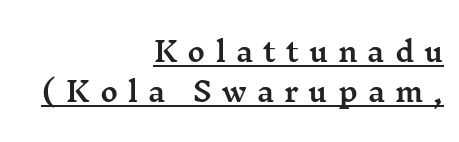
{"italic": "no", "underline": "yes", "align": "right", "line_spacing": "normal", "line_spacing_ratio": 1.48, "letter_spacing": "wide", "letter_spacing_em": 0.37, "glyph_px": 27}
